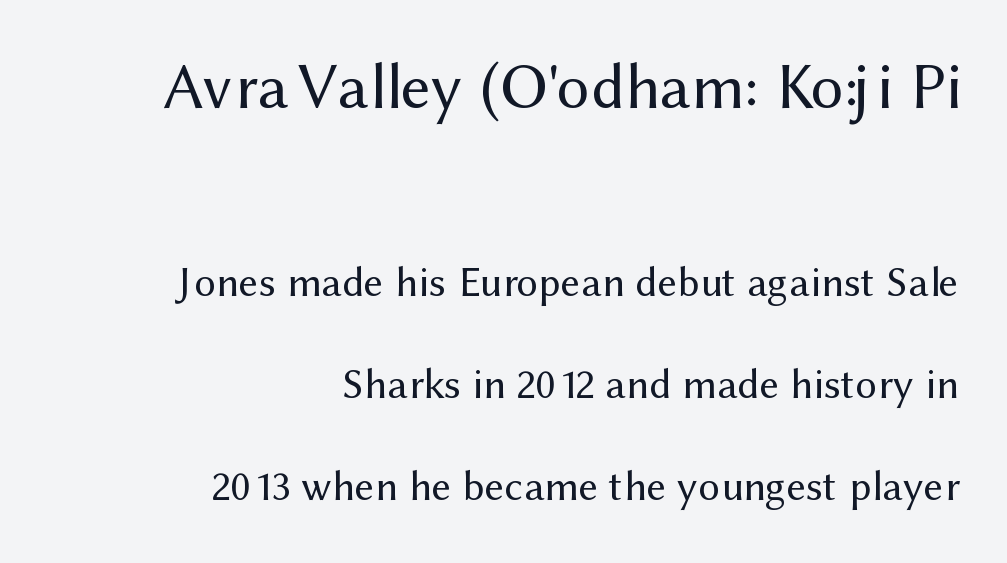
The image shows 65 px regular-weight sans-serif type, upright; set right-aligned, loose line spacing (2.38x), normal letter spacing, not underlined; the first (top) block is 1.51x larger; medium stroke contrast and a medium x-height.
